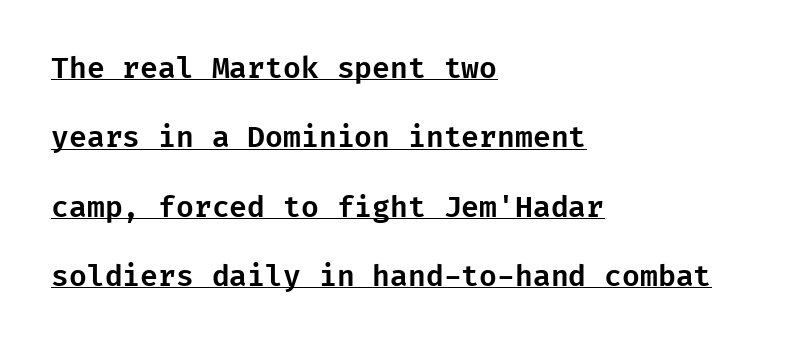
{"serif": "no", "italic": "no", "width": "normal", "stroke_contrast": "low", "x_height": "medium", "underline": "yes", "align": "left", "line_spacing": "loose", "line_spacing_ratio": 2.39, "letter_spacing": "normal", "letter_spacing_em": 0.0, "glyph_px": 29}
